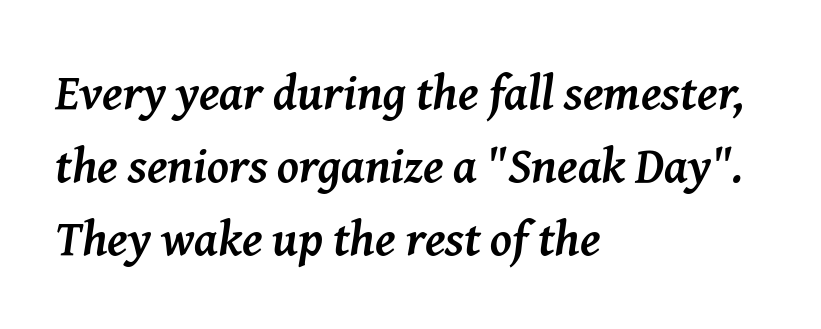
One-word summary of the alignment: left. The rendering uses natural spacing where letterforms have individual widths. The words here are not underlined. Unlike a clean sans, this face finishes its strokes with serifs. Every character sits at an angle, as italics do. Stroke thickness is high; the sample reads as a true bold.
